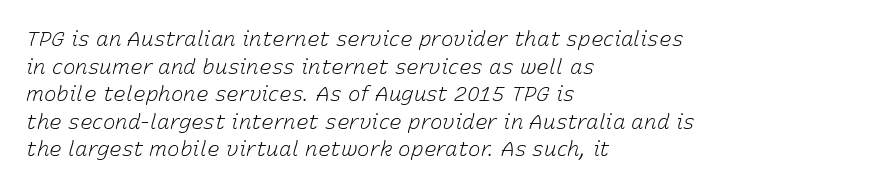
The image shows 21 px text type, italic (leaning right); set left-aligned, normal line spacing (1.31x), normal letter spacing, not underlined.
